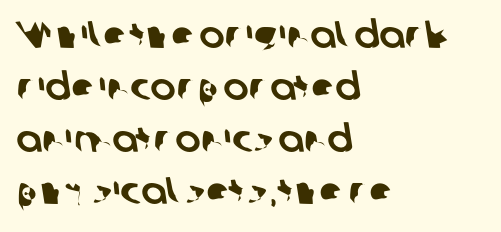
Q: Is the typeface a serif or a sans-serif typeface? A: Sans-serif.
Q: Is the text underlined? A: No.
Q: How is the paragraph aligned? A: Left-aligned.
Q: Is the spacing between letters normal or unusually wide? A: Normal.
Q: Is the spacing between lines tight, normal or loose? A: Normal.
Q: Width (condensed, normal, or wide)? A: Normal.
Q: Stroke contrast? A: Low.
Q: x-height? A: Medium.
Q: Monospaced? A: No.
